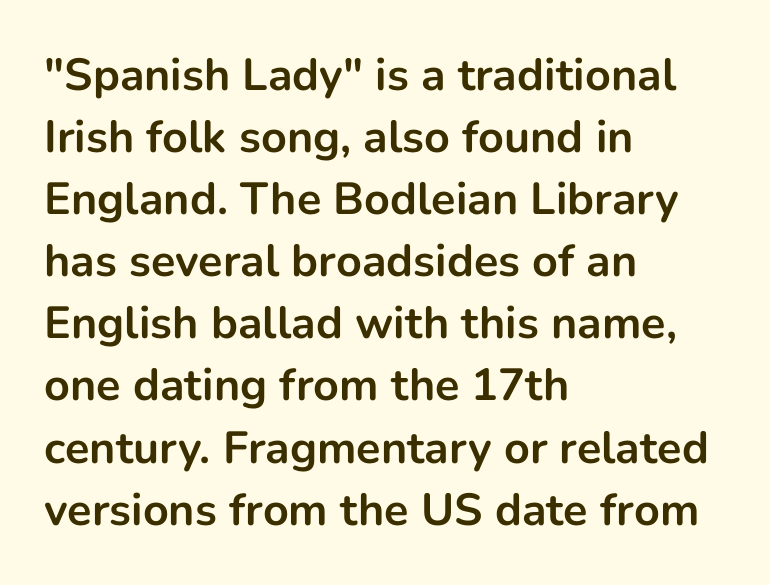
{"serif": "no", "italic": "no", "bold": "yes", "weight": "bold", "width": "normal", "stroke_contrast": "low", "x_height": "medium", "monospaced": "no", "underline": "no", "align": "left", "line_spacing": "normal", "line_spacing_ratio": 1.38, "letter_spacing": "normal", "letter_spacing_em": 0.0, "glyph_px": 45}
